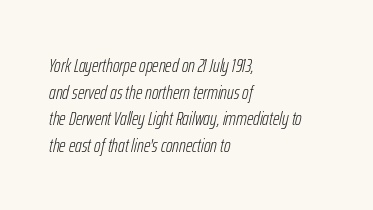
Compared with a centered layout, this one pins lines to the left instead. Check under the words: just untouched page. Leading: standard. Tall strokes in this sample are angled rather than plumb. Stems here are at most as thick as an everyday book face. Between one letter and the next there's only the usual sliver of space.
